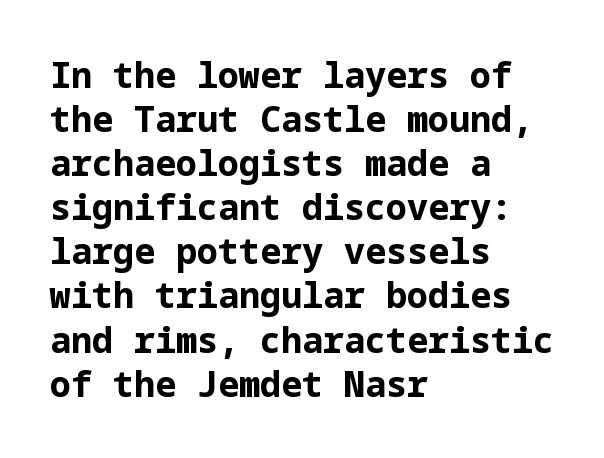
The image shows 35 px bold sans-serif type, upright; set left-aligned, normal line spacing (1.26x), normal letter spacing, not underlined; low stroke contrast and a medium x-height.
